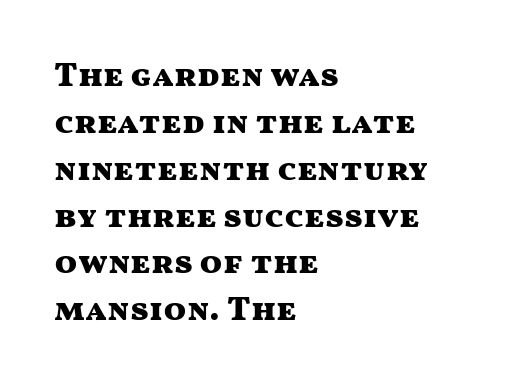
Q: Is the text bold? A: Yes.
Q: Is the text italic (slanted)? A: No, it is upright.
Q: Is the typeface a serif or a sans-serif typeface? A: Sans-serif.
Q: Is the text underlined? A: No.
Q: How is the paragraph aligned? A: Left-aligned.
Q: Is the spacing between letters normal or unusually wide? A: Normal.
Q: Is the spacing between lines tight, normal or loose? A: Normal.
Q: Width (condensed, normal, or wide)? A: Wide.
Q: Stroke contrast? A: Medium.
Q: x-height? A: Medium.
Q: Monospaced? A: No.
